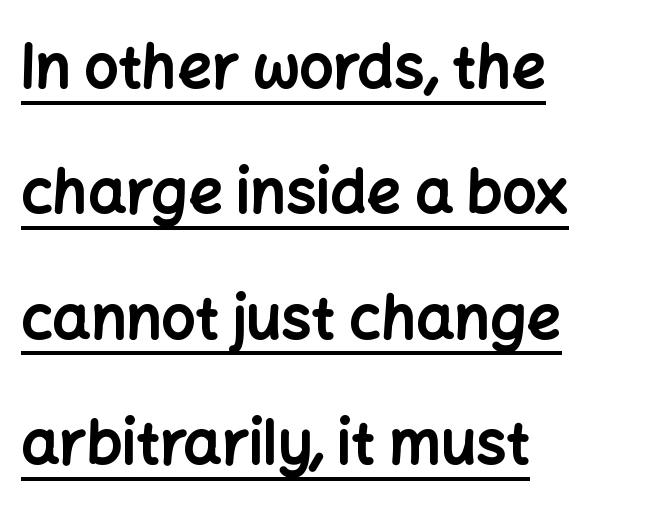
Q: Is the text bold? A: Yes.
Q: Is the text italic (slanted)? A: No, it is upright.
Q: Is the typeface a serif or a sans-serif typeface? A: Sans-serif.
Q: Is the text underlined? A: Yes.
Q: How is the paragraph aligned? A: Left-aligned.
Q: Is the spacing between letters normal or unusually wide? A: Normal.
Q: Is the spacing between lines tight, normal or loose? A: Loose.
Q: Width (condensed, normal, or wide)? A: Normal.
Q: Stroke contrast? A: Low.
Q: x-height? A: Medium.
Q: Monospaced? A: No.
